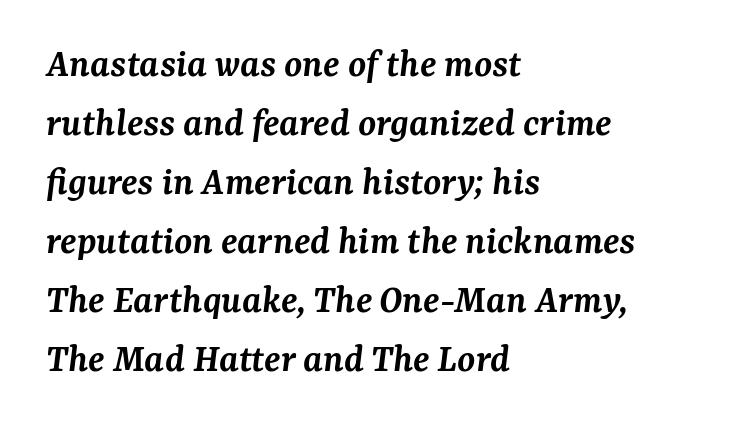
Q: Is the text bold? A: Semi-bold.
Q: Is the text italic (slanted)? A: Yes, it leans right by about 7 degrees.
Q: Is the typeface a serif or a sans-serif typeface? A: Serif.
Q: Is the text underlined? A: No.
Q: How is the paragraph aligned? A: Left-aligned.
Q: Is the spacing between letters normal or unusually wide? A: Normal.
Q: Is the spacing between lines tight, normal or loose? A: Normal.
Q: Width (condensed, normal, or wide)? A: Normal.
Q: Stroke contrast? A: Medium.
Q: x-height? A: Medium.
Q: Monospaced? A: No.
